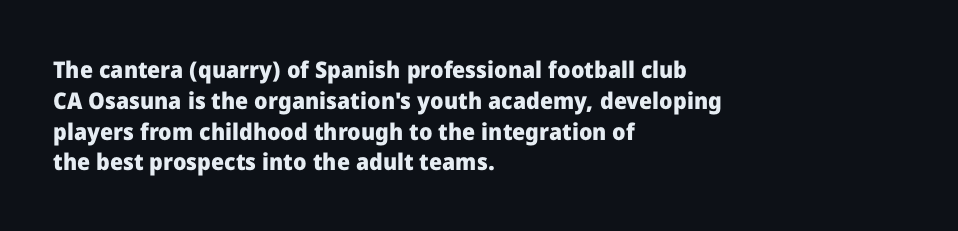
Q: Is the text bold? A: Yes.
Q: Is the text italic (slanted)? A: No, it is upright.
Q: Is the text underlined? A: No.
Q: How is the paragraph aligned? A: Left-aligned.
Q: Is the spacing between letters normal or unusually wide? A: Normal.
Q: Is the spacing between lines tight, normal or loose? A: Normal.
